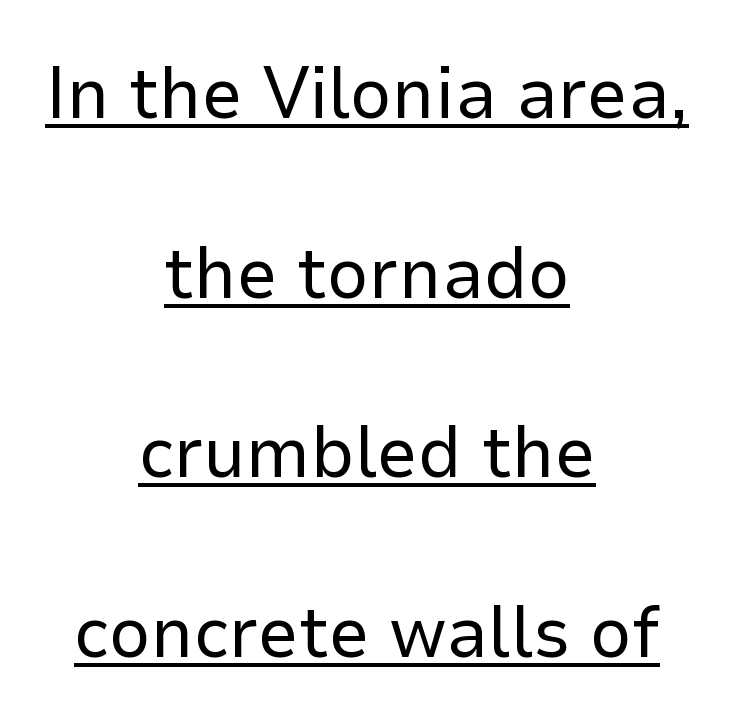
Q: Is the text bold? A: No.
Q: Is the text italic (slanted)? A: No, it is upright.
Q: Is the typeface a serif or a sans-serif typeface? A: Sans-serif.
Q: Is the text underlined? A: Yes.
Q: How is the paragraph aligned? A: Centered.
Q: Is the spacing between letters normal or unusually wide? A: Normal.
Q: Is the spacing between lines tight, normal or loose? A: Loose.
Q: Width (condensed, normal, or wide)? A: Normal.
Q: Stroke contrast? A: Low.
Q: x-height? A: Medium.
Q: Monospaced? A: No.
